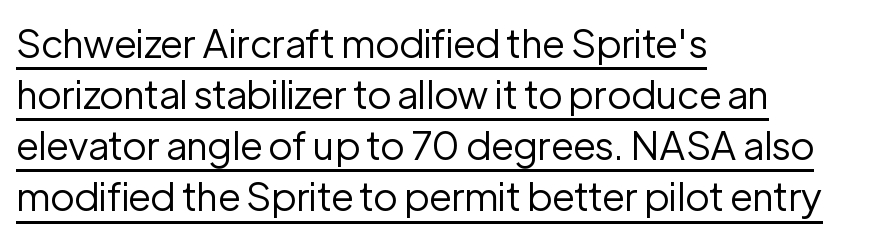
The image shows 39 px regular-weight sans-serif type, upright; set left-aligned, normal line spacing (1.31x), normal letter spacing, underlined; low stroke contrast and a medium x-height.
